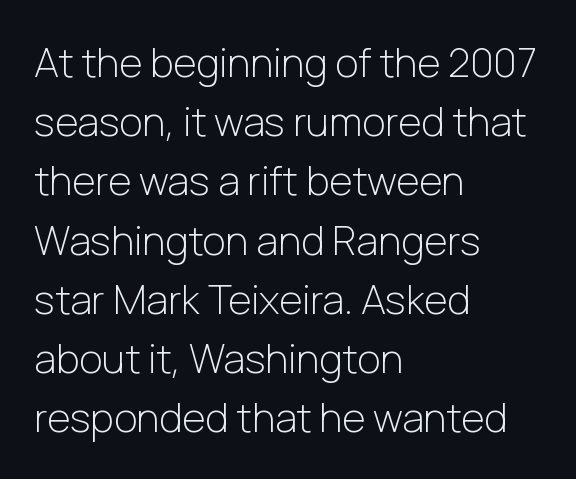
Q: Is the text bold? A: No.
Q: Is the text italic (slanted)? A: No, it is upright.
Q: Is the typeface a serif or a sans-serif typeface? A: Sans-serif.
Q: Is the text underlined? A: No.
Q: How is the paragraph aligned? A: Left-aligned.
Q: Is the spacing between letters normal or unusually wide? A: Normal.
Q: Is the spacing between lines tight, normal or loose? A: Normal.
Q: Width (condensed, normal, or wide)? A: Normal.
Q: Stroke contrast? A: Low.
Q: x-height? A: Medium.
Q: Monospaced? A: No.
